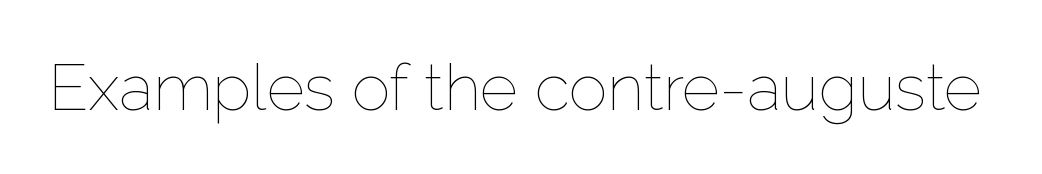
The image shows 65 px thin type, upright; set normal letter spacing, not underlined; low stroke contrast and a medium x-height.
